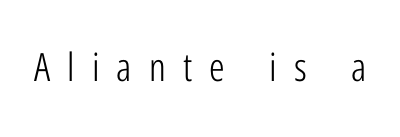
The image shows 39 px light, condensed sans-serif type, upright; set unusually wide letter spacing (+0.44 em), not underlined; low stroke contrast and a medium x-height.
